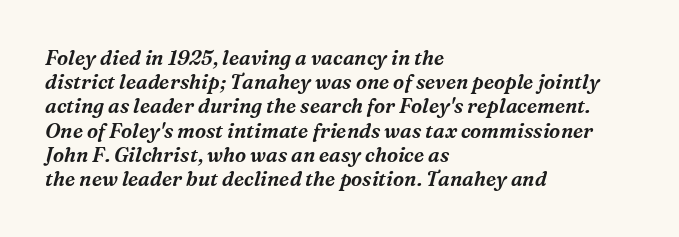
The image shows 20 px text type, italic (leaning right); set left-aligned, line spacing 1.21x, normal letter spacing, not underlined.
